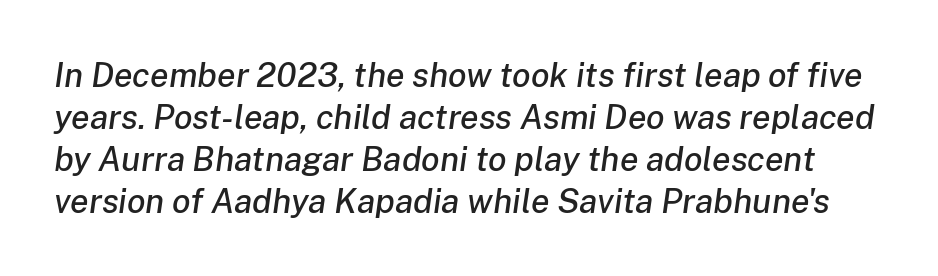
{"italic": "yes", "lean": "right", "slant_degrees": 8, "width": "normal", "stroke_contrast": "low", "x_height": "medium", "monospaced": "no", "underline": "no", "line_spacing_ratio": 1.24, "letter_spacing": "normal", "letter_spacing_em": 0.0, "glyph_px": 34}
